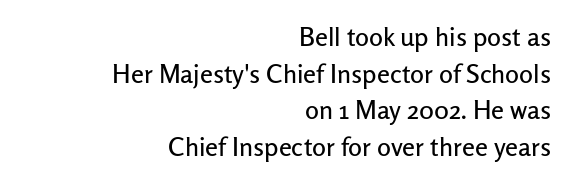
The image shows 26 px text type, upright; set right-aligned, normal line spacing (1.41x), normal letter spacing, not underlined.
